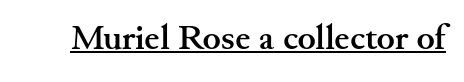
{"serif": "yes", "italic": "no", "bold": "yes", "weight": "semibold", "width": "wide", "stroke_contrast": "medium", "x_height": "small", "monospaced": "no", "underline": "yes", "letter_spacing": "normal", "letter_spacing_em": 0.0, "glyph_px": 34}
